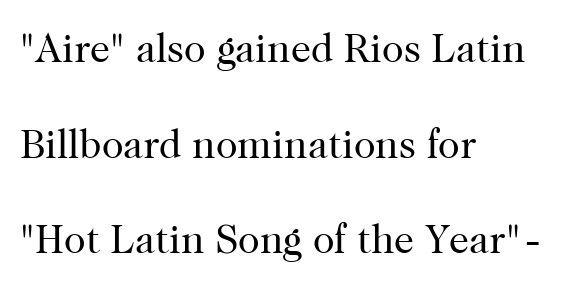
Each new line begins a long way beneath the previous one. The letters carry serifs — small finishing strokes at the ends of their stems. The letters advance in unequal steps, a hallmark of proportional type. The rendering keeps characters at their native spacing. The type sits square on the baseline with zero lean.
